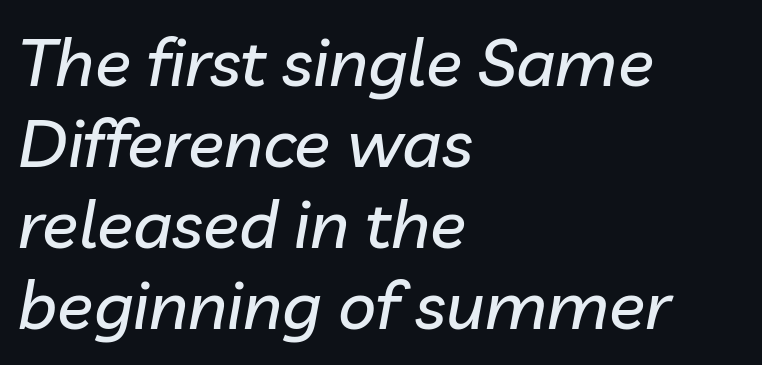
Q: Is the text italic (slanted)? A: Yes, it leans right by about 10 degrees.
Q: Is the text underlined? A: No.
Q: How is the paragraph aligned? A: Left-aligned.
Q: Is the spacing between letters normal or unusually wide? A: Normal.
Q: Width (condensed, normal, or wide)? A: Normal.
Q: Stroke contrast? A: Low.
Q: x-height? A: Medium.
Q: Monospaced? A: No.
